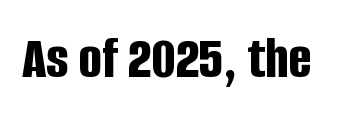
No extra tracking has been applied to these lines. Notice how thick the strokes are: this is what a full bold looks like. Note the varied advance widths — an 'i' is clearly narrower than an 'm'. The type sits square on the baseline with zero lean.
